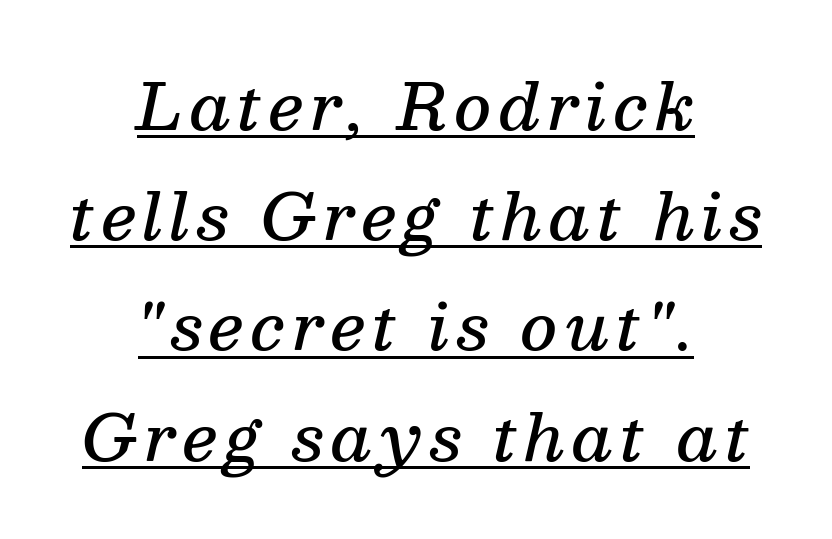
Q: Is the text bold? A: Semi-bold.
Q: Is the text italic (slanted)? A: Yes, it leans right by about 13 degrees.
Q: Is the typeface a serif or a sans-serif typeface? A: Serif.
Q: Is the text underlined? A: Yes.
Q: How is the paragraph aligned? A: Centered.
Q: Width (condensed, normal, or wide)? A: Normal.
Q: Stroke contrast? A: Medium.
Q: x-height? A: Medium.
Q: Monospaced? A: No.
